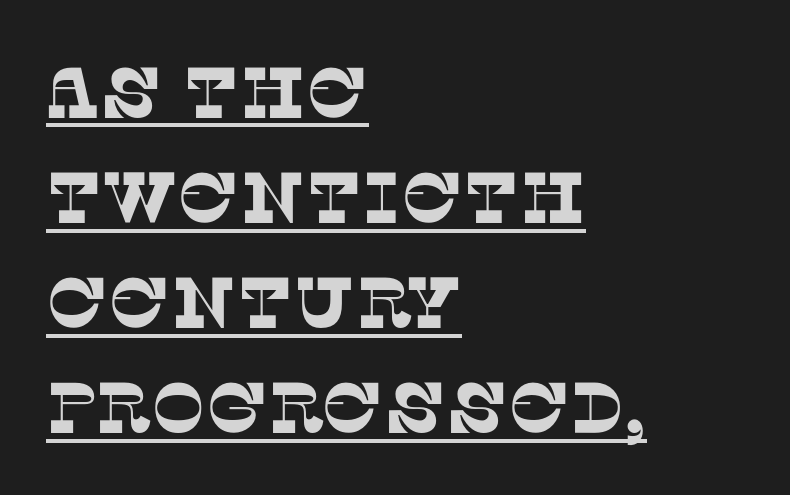
The image shows 72 px serif type; set left-aligned, normal line spacing (1.46x), normal letter spacing, underlined; low stroke contrast and a large x-height.
